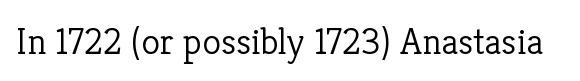
This sample uses an upright cut, with every glyph sitting square on the baseline. Nobody drew a line under any word here. Glyph-to-glyph distance matches everyday printed text. Yep, those are serifs on the letters. Bold? No — there's no thickening of the strokes. Is this a fixed-width face? No — the glyphs have proportional, varying widths.
